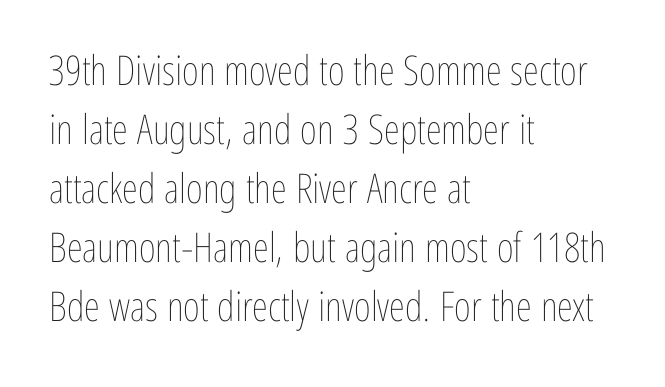
{"italic": "no", "bold": "no", "weight": "thin", "width": "condensed", "stroke_contrast": "low", "x_height": "medium", "monospaced": "no", "underline": "no", "align": "left", "line_spacing": "normal", "line_spacing_ratio": 1.44, "letter_spacing": "normal", "letter_spacing_em": 0.0, "glyph_px": 41}
